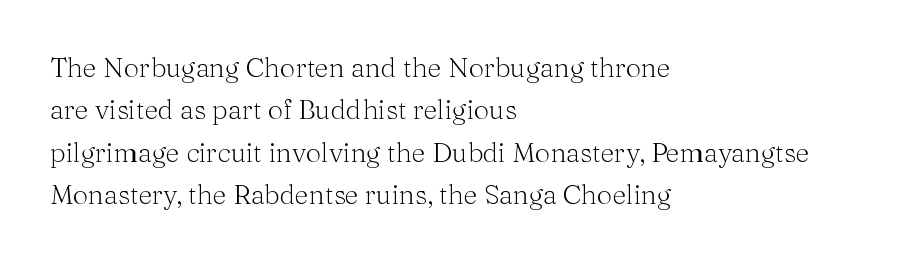
Characters follow at the spacing the type designer built in. Where is the straight margin? On the left. Weight: regular or lighter. Check the space under the baseline: it is left empty. Each new line begins a customary step beneath the previous one.
